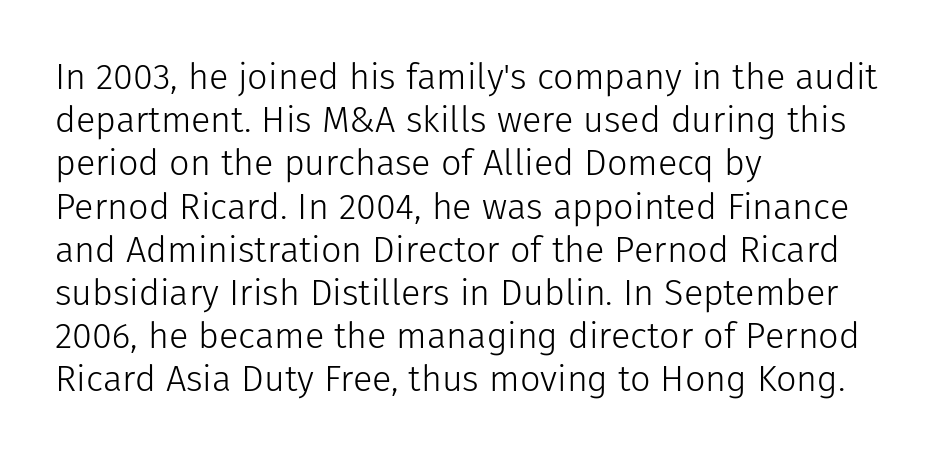
{"serif": "no", "italic": "no", "bold": "no", "weight": "light", "width": "normal", "stroke_contrast": "low", "x_height": "medium", "monospaced": "no", "underline": "no", "align": "left", "line_spacing_ratio": 1.2, "letter_spacing": "normal", "letter_spacing_em": 0.0, "glyph_px": 36}
